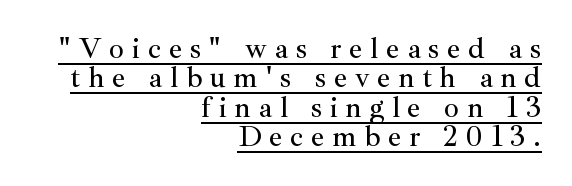
The image shows 30 px serif type, upright; set right-aligned, tight line spacing (0.98x), unusually wide letter spacing (+0.25 em), underlined; medium stroke contrast and a small x-height.
